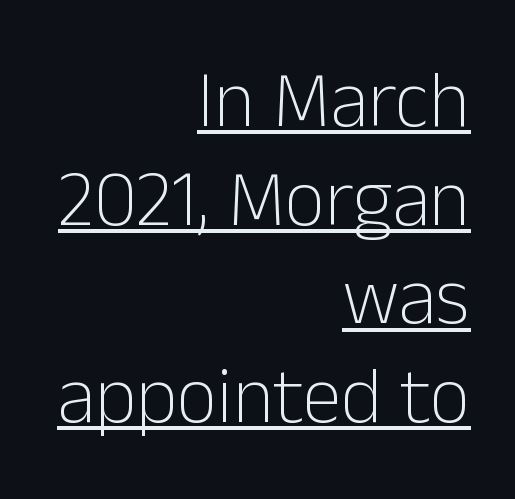
The image shows 79 px light sans-serif type, upright; set right-aligned, normal line spacing (1.25x), normal letter spacing, underlined; low stroke contrast and a medium x-height.
